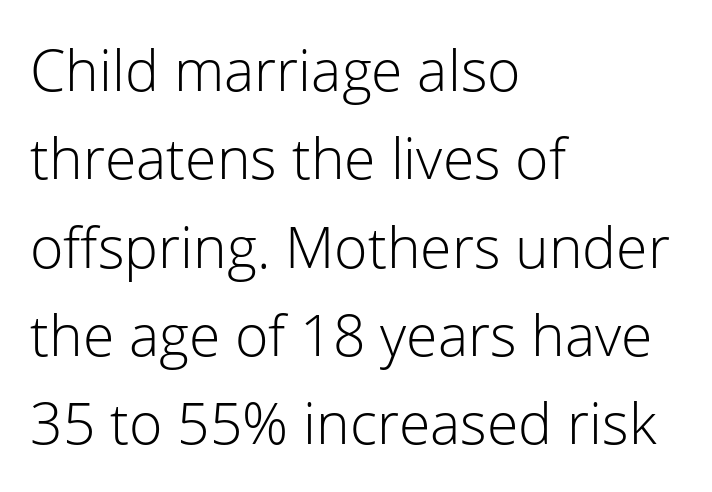
{"serif": "no", "italic": "no", "bold": "no", "weight": "light", "width": "normal", "stroke_contrast": "low", "x_height": "medium", "monospaced": "no", "underline": "no", "align": "left", "line_spacing": "normal", "line_spacing_ratio": 1.55, "letter_spacing": "normal", "letter_spacing_em": 0.0, "glyph_px": 57}
